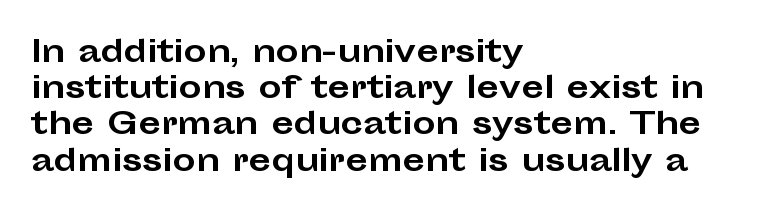
The image shows 29 px bold, wide sans-serif type, upright; set left-aligned, normal line spacing (1.25x), normal letter spacing, not underlined; low stroke contrast and a medium x-height.
